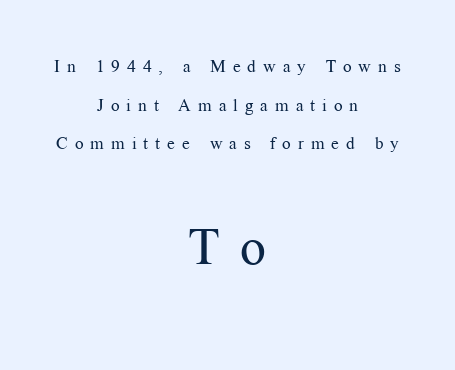
The image shows 51 px regular-weight serif type, upright; set centered, loose line spacing (2.27x), unusually wide letter spacing (+0.41 em), not underlined; the second (bottom) block is 3.0x larger; medium stroke contrast and a medium x-height.
